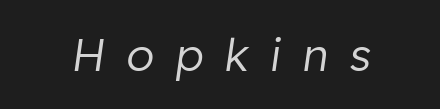
The image shows 45 px regular-weight type, italic (leaning right); set unusually wide letter spacing (+0.47 em), not underlined; low stroke contrast and a medium x-height.
